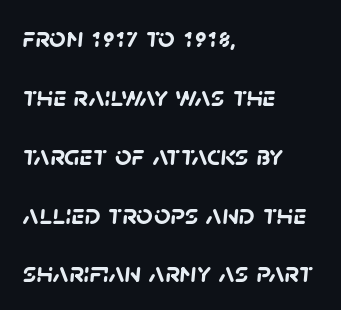
The lines are spread far apart with generous leading. Nothing unusual about the tracking: characters are spaced as the font intends. The rendering shows plain stroke endings on the letterforms — a sans-serif design. Check under the words: just untouched page. Is the type bold? Yes — the strokes are clearly thick and heavy. The paragraph shown leans on its left margin.
